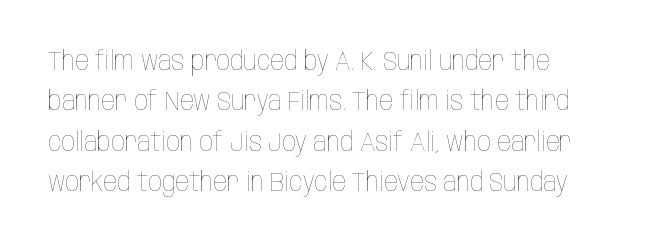
Q: Is the text bold? A: No.
Q: Is the text italic (slanted)? A: No, it is upright.
Q: Is the text underlined? A: No.
Q: How is the paragraph aligned? A: Left-aligned.
Q: Is the spacing between letters normal or unusually wide? A: Normal.
Q: Is the spacing between lines tight, normal or loose? A: Normal.
